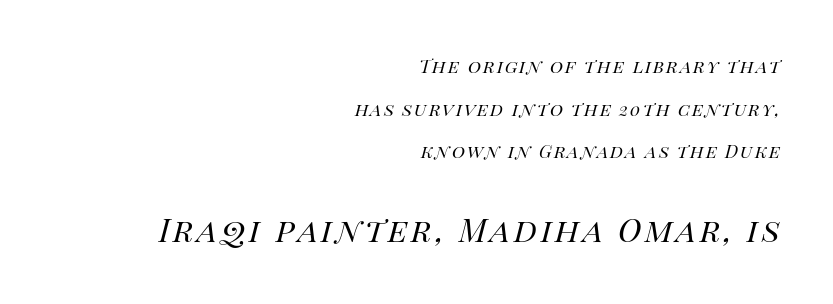
{"italic": "yes", "lean": "right", "slant_degrees": 14, "bold": "no", "weight": "regular", "width": "normal", "stroke_contrast": "high", "x_height": "large", "monospaced": "no", "underline": "no", "align": "right", "line_spacing": "loose", "line_spacing_ratio": 2.37, "larger_block": "second", "size_ratio": 1.78, "glyph_px": 32}
